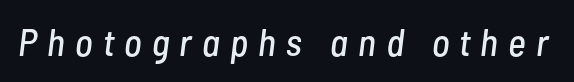
The image shows 38 px condensed type, italic (leaning right); set unusually wide letter spacing (+0.27 em), not underlined; low stroke contrast and a medium x-height.
